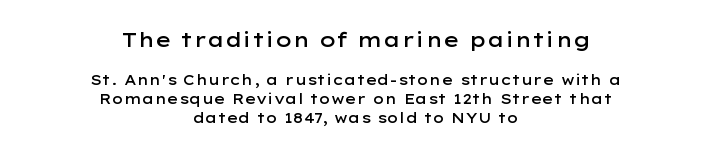
{"italic": "no", "bold": "semi", "underline": "no", "align": "center", "line_spacing": "normal", "line_spacing_ratio": 1.38, "letter_spacing": "normal", "letter_spacing_em": 0.0, "larger_block": "first", "size_ratio": 1.43, "glyph_px": 20}
